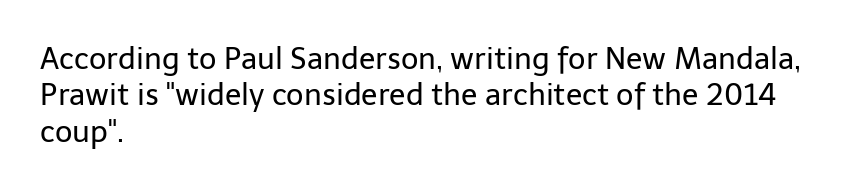
Do the characters align in a grid? No, the font is proportional. Do the letters lean? They stand straight. Alignment: flush left. Glyph-to-glyph distance matches everyday printed text. The passage shown is typeset with a sans-serif family.
